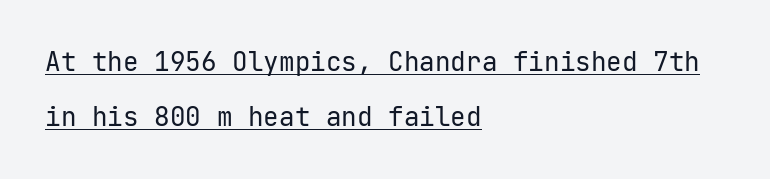
The letterforms sit shoulder to shoulder at normal distance. Underline: present. These lines are set flush left with a ragged right edge. Posture: vertical. The letterforms sit at book weight or below. Does the leading feel generous? Absolutely, it's lavish.
